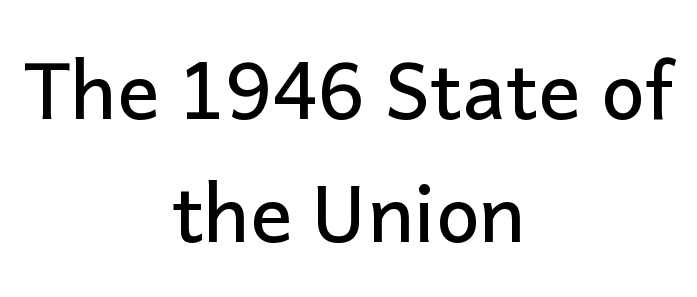
Q: Is the text italic (slanted)? A: No, it is upright.
Q: Is the typeface a serif or a sans-serif typeface? A: Sans-serif.
Q: Is the text underlined? A: No.
Q: How is the paragraph aligned? A: Centered.
Q: Is the spacing between letters normal or unusually wide? A: Normal.
Q: Is the spacing between lines tight, normal or loose? A: Normal.
Q: Width (condensed, normal, or wide)? A: Normal.
Q: Stroke contrast? A: Low.
Q: x-height? A: Medium.
Q: Monospaced? A: No.
